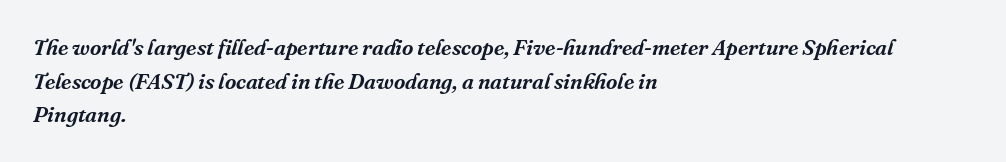
Reading down the block, your eye returns to a fixed left position each line. No extra tracking has been applied to these lines. In terms of leading, this rendering sits right in the middle. It's the slanting kind of type. Plain, unruled lines of type.
